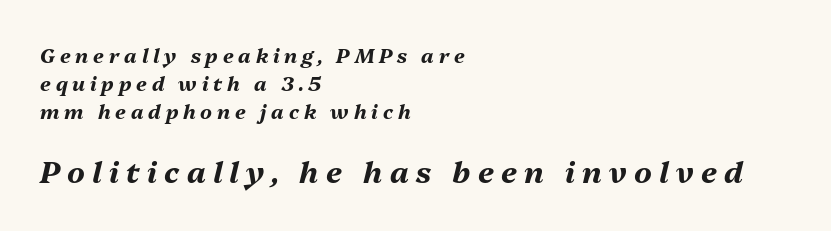
You could not count columns in this text — the font is proportionally spaced. Weight check: bold — yes, fully. Plain, unruled lines of type. Quick note: interline space is typical. Size hierarchy here favors the trailing block over the leading one. These lines have a slow, spaced-out rhythm from letter to letter.
